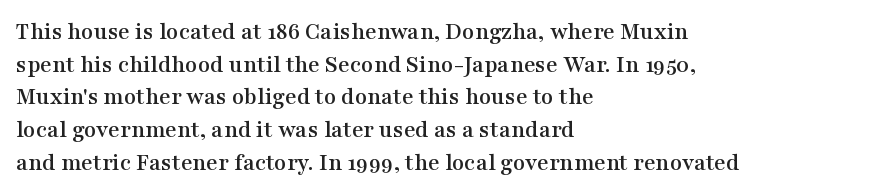
Q: Is the text italic (slanted)? A: No, it is upright.
Q: Is the text underlined? A: No.
Q: How is the paragraph aligned? A: Left-aligned.
Q: Is the spacing between letters normal or unusually wide? A: Normal.
Q: Is the spacing between lines tight, normal or loose? A: Normal.
